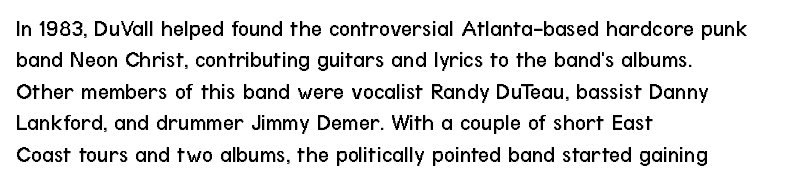
The image shows 24 px text type, upright; set left-aligned, normal line spacing (1.31x), normal letter spacing, not underlined.
